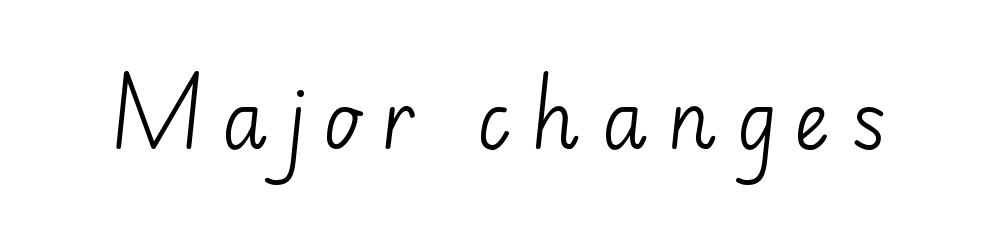
Q: Is the text bold? A: No.
Q: Is the text italic (slanted)? A: Yes.
Q: Is the typeface a serif or a sans-serif typeface? A: Sans-serif.
Q: Is the text underlined? A: No.
Q: Is the spacing between letters normal or unusually wide? A: Unusually wide.
Q: Width (condensed, normal, or wide)? A: Normal.
Q: Stroke contrast? A: Low.
Q: x-height? A: Small.
Q: Monospaced? A: No.
